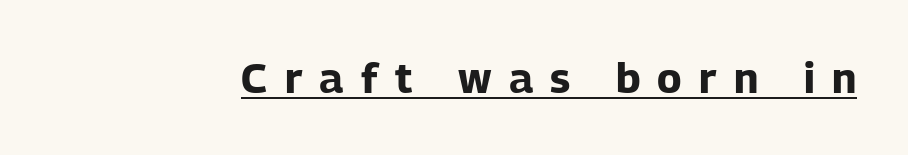
Q: Is the text bold? A: Yes.
Q: Is the text italic (slanted)? A: No, it is upright.
Q: Is the typeface a serif or a sans-serif typeface? A: Sans-serif.
Q: Is the text underlined? A: Yes.
Q: Is the spacing between letters normal or unusually wide? A: Unusually wide.
Q: Width (condensed, normal, or wide)? A: Normal.
Q: Stroke contrast? A: Low.
Q: x-height? A: Medium.
Q: Monospaced? A: No.
